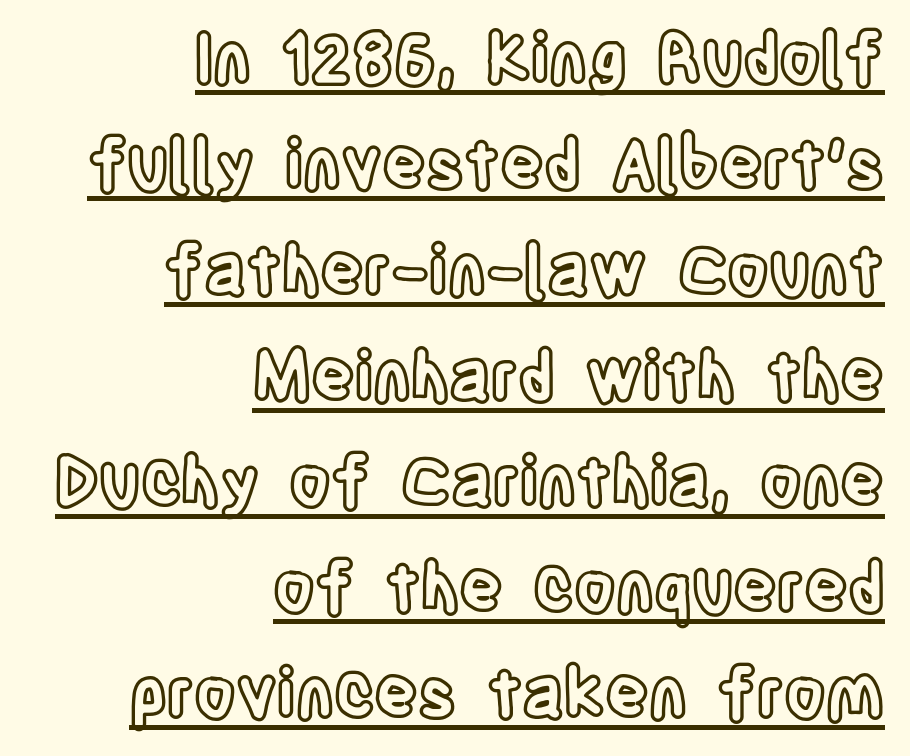
The image shows 67 px condensed type, upright; set right-aligned, normal line spacing (1.58x), normal letter spacing, underlined; a large x-height.
